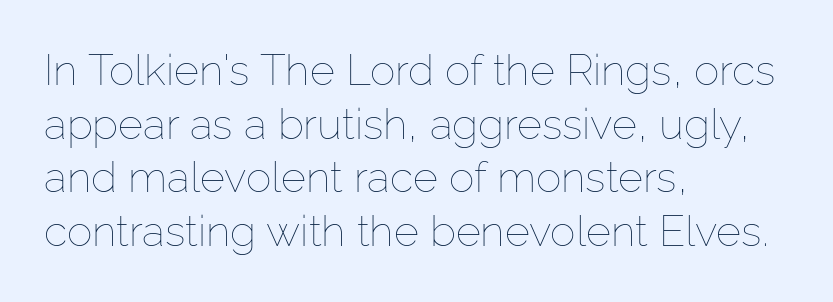
Q: Is the text bold? A: No.
Q: Is the text italic (slanted)? A: No, it is upright.
Q: Is the text underlined? A: No.
Q: How is the paragraph aligned? A: Left-aligned.
Q: Is the spacing between letters normal or unusually wide? A: Normal.
Q: Is the spacing between lines tight, normal or loose? A: Normal.
Q: Width (condensed, normal, or wide)? A: Normal.
Q: Stroke contrast? A: Low.
Q: x-height? A: Medium.
Q: Monospaced? A: No.
